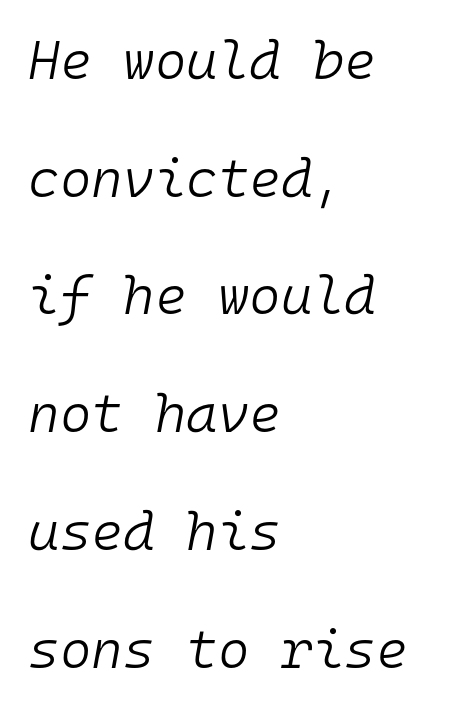
Weight: not bold — regular or lighter. In terms of leading, this rendering errs on the spacious side. Has an underline been added? It has not. The ragged edge is on the right, which tells us the setting is flush left. Note the uniform advance width — an 'i' takes as much space as an 'm'. How are the letters spaced? Ordinarily, with no added tracking.
